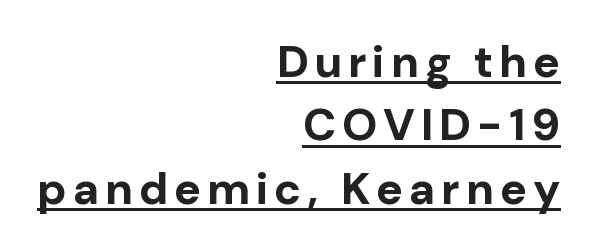
Quick note: not italic, upright. In terms of letterform style, serifs are entirely absent. Does the weight exceed regular? Yes, all the way to bold. Layout note: lines flush right.
